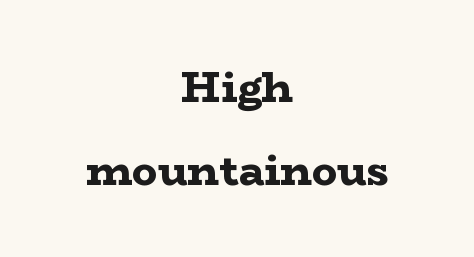
The image shows 43 px bold, wide serif type, upright; set centered, loose line spacing (1.93x), normal letter spacing, not underlined; low stroke contrast and a medium x-height.
